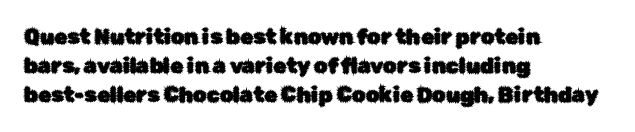
Does the leading feel generous? No, just average. Nobody touched the tracking dial on this one. This is the regular roman posture of the typeface. Visually the block forms a straight wall on the left and a jagged coastline on the right.
